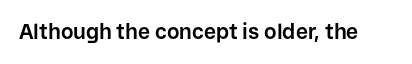
Q: Is the text bold? A: Yes.
Q: Is the text italic (slanted)? A: No, it is upright.
Q: Is the text underlined? A: No.
Q: Is the spacing between letters normal or unusually wide? A: Normal.
